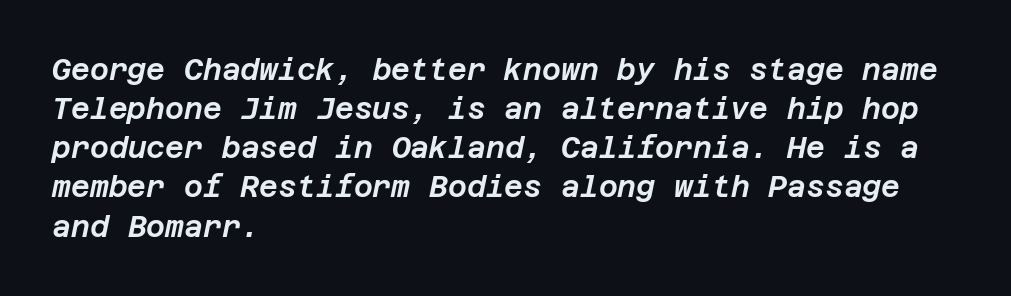
The passage shown has conventional tracking throughout. Reading down the column, the eye jumps a familiar distance to each next line. The compositor pushed each line to the left boundary. The zone under the glyphs is completely vacant. Slanted lettering throughout.
